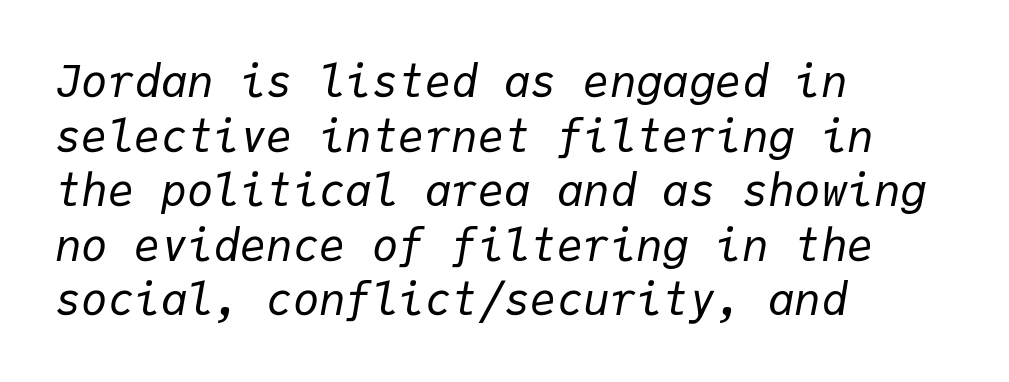
In terms of posture, this sample is oblique. Glance below the letters and you will spot only blank space. Unbolded letterforms with no extra heft. The face used here is rendered with its standard letterfit. Here the designer chose a console-style face with uniform glyph widths. Does the copy run flush right? No — it runs flush left.
